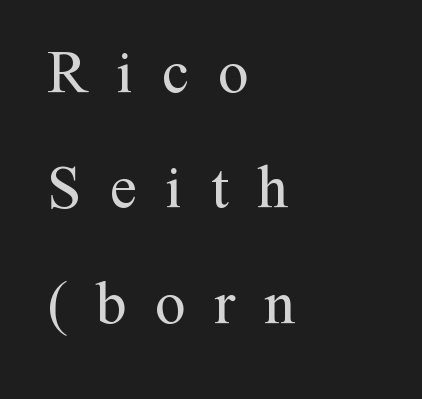
The image shows 61 px regular-weight serif type, upright; set left-aligned, line spacing 1.89x, unusually wide letter spacing (+0.47 em), not underlined; medium stroke contrast and a medium x-height.
